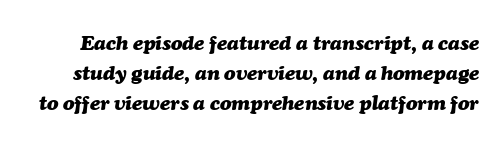
Words appear dense and cohesive because spacing is normal. Check under the words: just untouched page. Designer's note — italics engaged. Does the weight exceed regular? Yes, all the way to bold.
